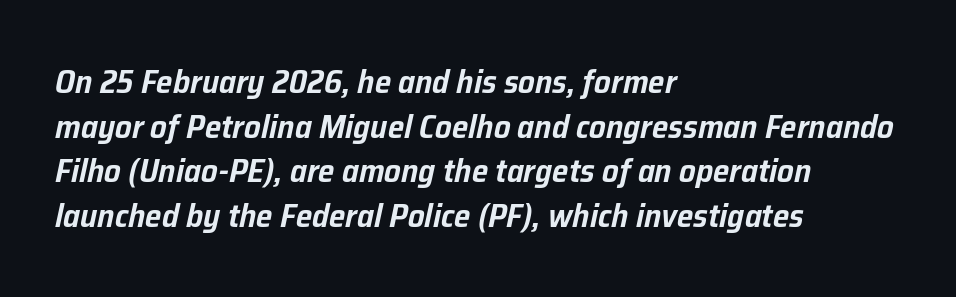
{"italic": "yes", "lean": "right", "slant_degrees": 12, "width": "normal", "stroke_contrast": "low", "x_height": "medium", "monospaced": "no", "underline": "no", "align": "left", "line_spacing": "normal", "line_spacing_ratio": 1.35, "letter_spacing": "normal", "letter_spacing_em": 0.0, "glyph_px": 33}
